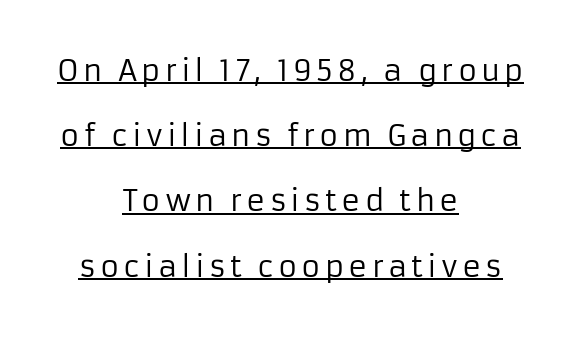
Here the designer chose a conventional face with non-uniform glyph widths. Observe the absence of serifs on each vertical stroke in this sample. Notice how the stems are strictly vertical — no italics here. Baseline-to-baseline distance is far greater than the letter height. The weight tops out at a normal text grade. Visually the block forms a symmetrical silhouette, jagged on both flanks.
